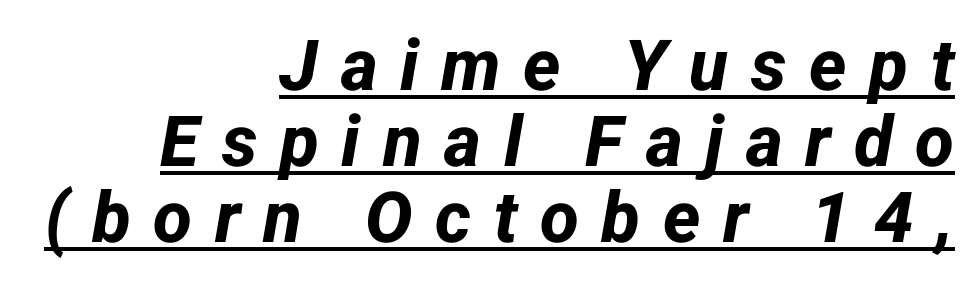
How would I describe the line gaps? Narrow and economical. The characters display no serif detailing; their extremities are plain. In terms of letterspacing, this is a distinctly airy, spread setting. Heft: maximum for text — a bold. Line ends are locked; line starts wander. The passage shown is typed in a proportional face where columns would drift.
